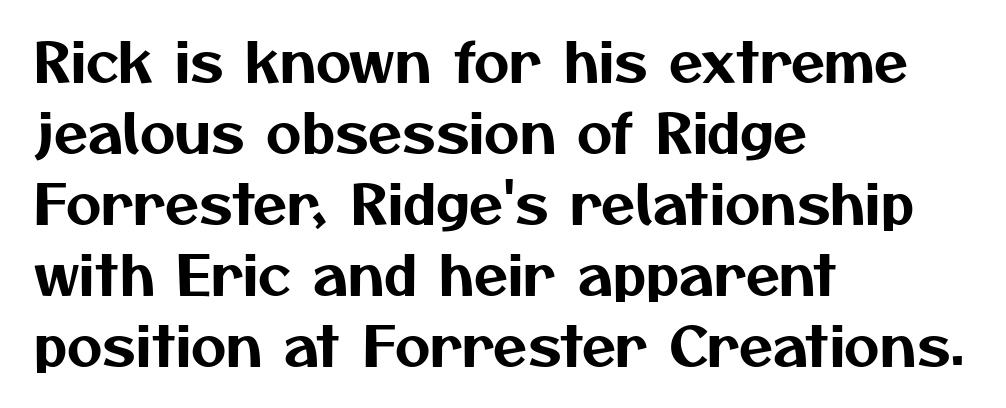
The image shows 55 px sans-serif type; set left-aligned, normal line spacing (1.29x), normal letter spacing, not underlined; medium stroke contrast and a medium x-height.
